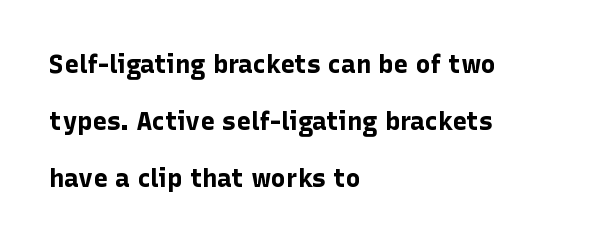
The image shows 25 px bold type, upright; set left-aligned, loose line spacing (2.28x), normal letter spacing, not underlined.
